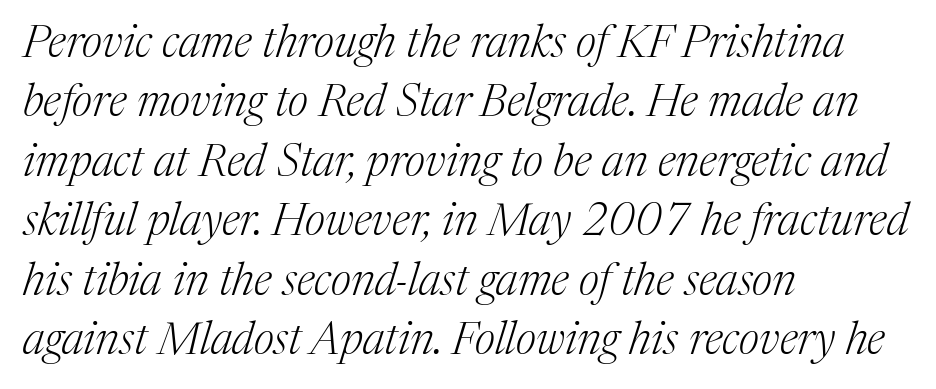
Q: Is the text bold? A: No.
Q: Is the text italic (slanted)? A: Yes, it leans right by about 17 degrees.
Q: Is the typeface a serif or a sans-serif typeface? A: Serif.
Q: Is the text underlined? A: No.
Q: How is the paragraph aligned? A: Left-aligned.
Q: Is the spacing between letters normal or unusually wide? A: Normal.
Q: Is the spacing between lines tight, normal or loose? A: Normal.
Q: Width (condensed, normal, or wide)? A: Normal.
Q: Stroke contrast? A: Medium.
Q: x-height? A: Medium.
Q: Monospaced? A: No.
